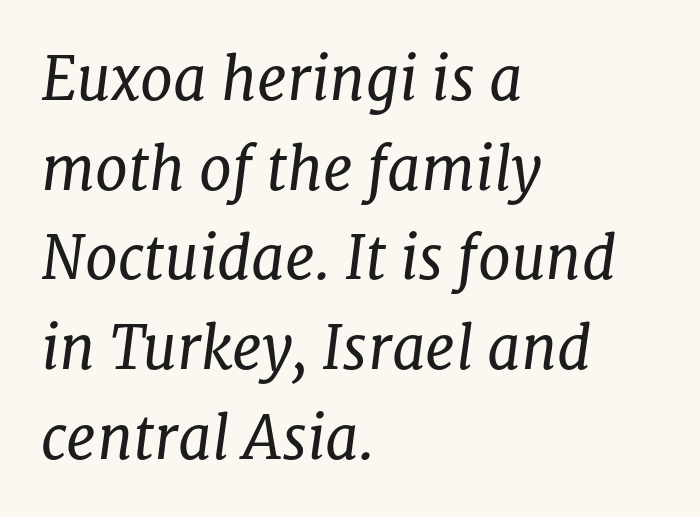
The image shows 59 px regular-weight serif type, italic (leaning right); set left-aligned, normal line spacing (1.52x), normal letter spacing, not underlined; low stroke contrast and a medium x-height.
